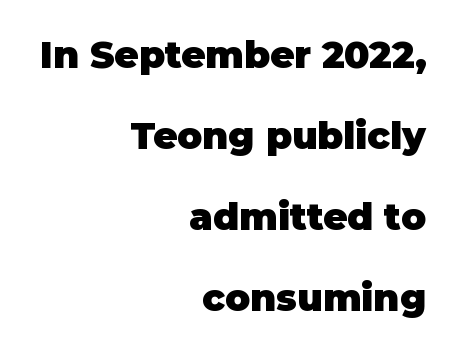
The image shows 37 px heavy sans-serif type, upright; set right-aligned, loose line spacing (2.19x), normal letter spacing, not underlined; low stroke contrast and a large x-height.
